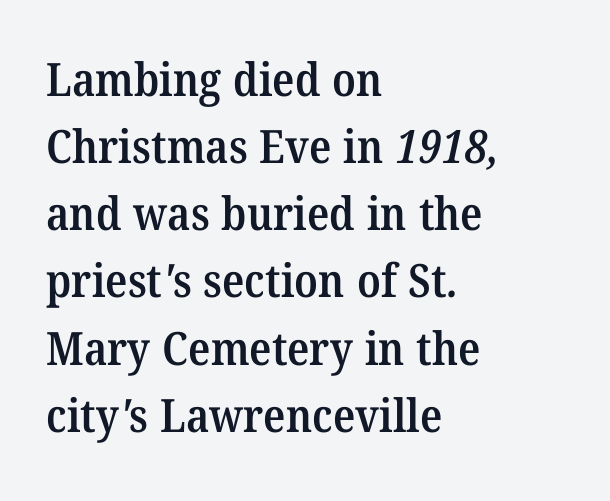
Q: Is the text bold? A: Semi-bold.
Q: Is the typeface a serif or a sans-serif typeface? A: Serif.
Q: Is the text underlined? A: No.
Q: How is the paragraph aligned? A: Left-aligned.
Q: Is the spacing between letters normal or unusually wide? A: Normal.
Q: Is the spacing between lines tight, normal or loose? A: Normal.
Q: Width (condensed, normal, or wide)? A: Normal.
Q: Stroke contrast? A: Medium.
Q: x-height? A: Medium.
Q: Monospaced? A: No.
